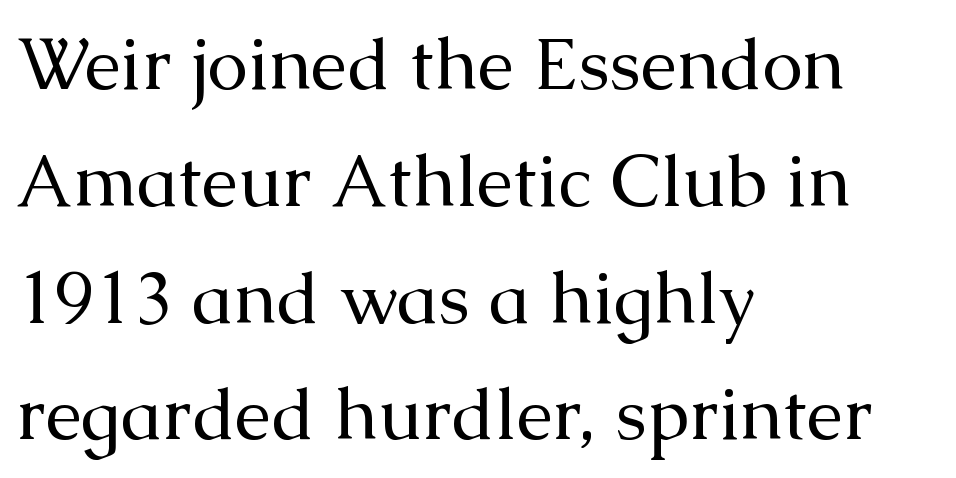
{"serif": "yes", "italic": "no", "bold": "no", "weight": "regular", "width": "normal", "stroke_contrast": "medium", "x_height": "medium", "monospaced": "no", "underline": "no", "align": "left", "line_spacing": "normal", "line_spacing_ratio": 1.6, "letter_spacing": "normal", "letter_spacing_em": 0.0, "glyph_px": 73}
